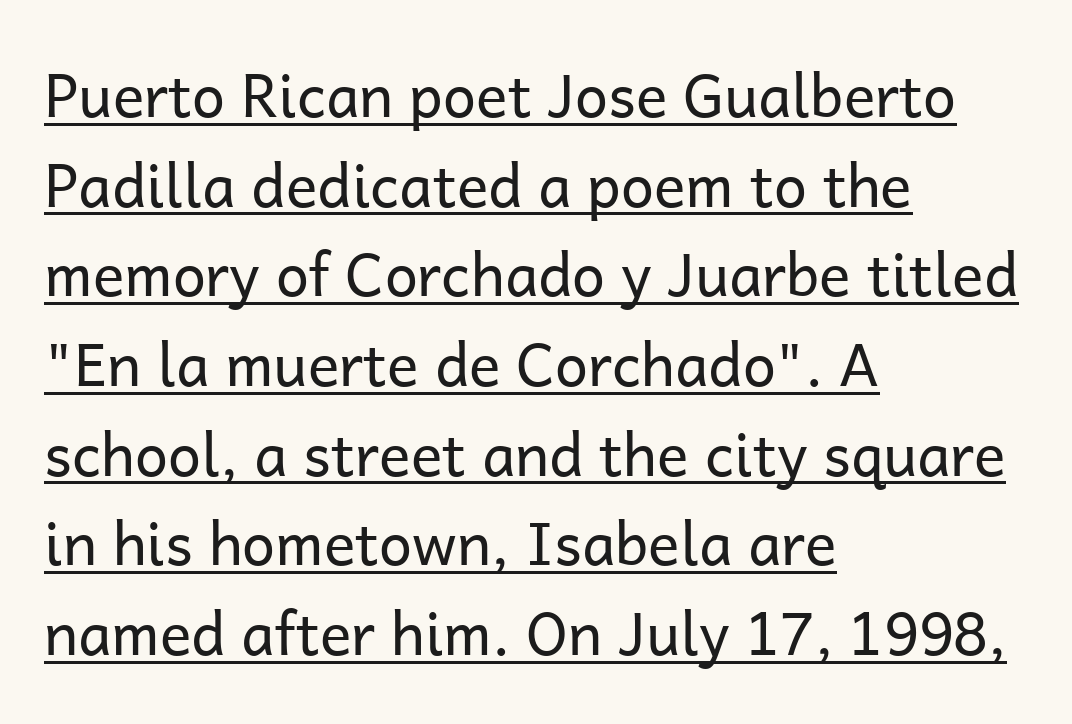
{"serif": "no", "italic": "no", "bold": "no", "weight": "regular", "width": "normal", "stroke_contrast": "low", "x_height": "medium", "monospaced": "no", "underline": "yes", "align": "left", "line_spacing": "normal", "line_spacing_ratio": 1.52, "letter_spacing": "normal", "letter_spacing_em": 0.0, "glyph_px": 59}
